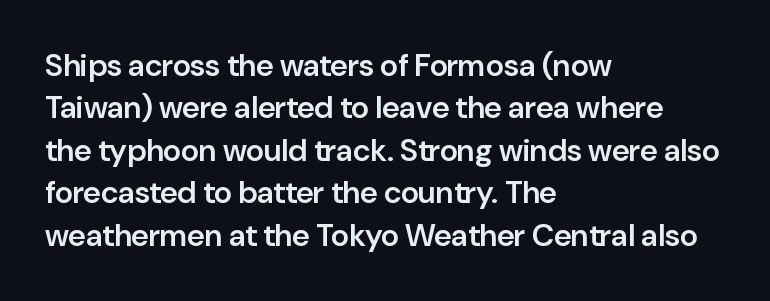
{"serif": "no", "italic": "no", "bold": "semi", "weight": "semibold", "width": "normal", "stroke_contrast": "low", "x_height": "medium", "monospaced": "no", "underline": "no", "align": "left", "line_spacing": "normal", "line_spacing_ratio": 1.37, "letter_spacing": "normal", "letter_spacing_em": 0.0, "glyph_px": 31}
